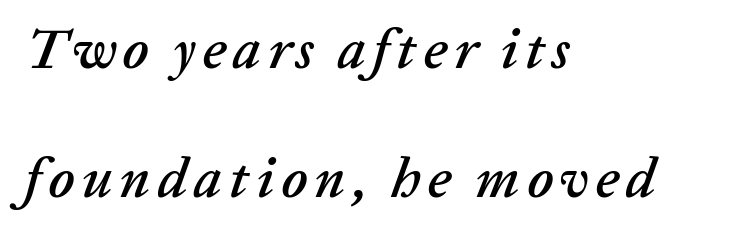
Underline: absent. Think of a printed novel: that variable character pitch is what you see here. A typesetter would call this leading open, well beyond the default. Notice how the passage keeps a crisp vertical edge on the left only. The font's italic variant was chosen for this text.
